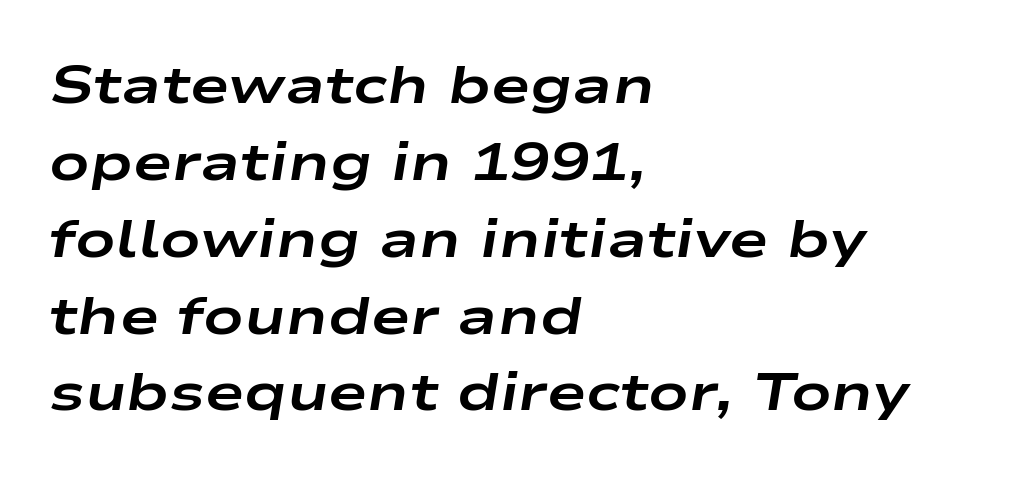
There's an unmistakable incline to the writing here. Its strokes are broad and dark, the hallmark of bold type. Standard letterfit; no display-style spreading of the glyphs. Vertical spacing — default. Layout note: lines flush left. The face used here is proportionally spaced, like ordinary book or web type.
